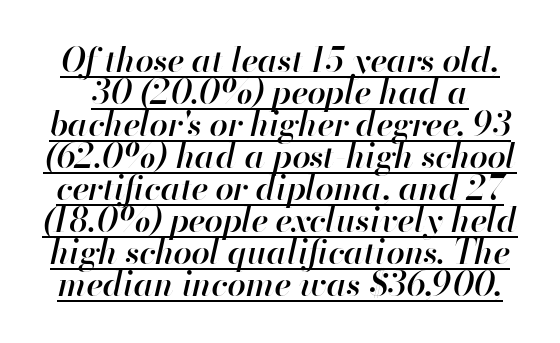
Is there an underline? Yes — a line sits under the letters. The rendering uses natural spacing where letterforms have individual widths. The face used here is a semibold: visibly heavier than regular, lighter than bold. The tracking reads as untouched default to a designer's eye. The font's italic variant was chosen for this text. The block of text is dense from top to bottom, with scant space between rows.
